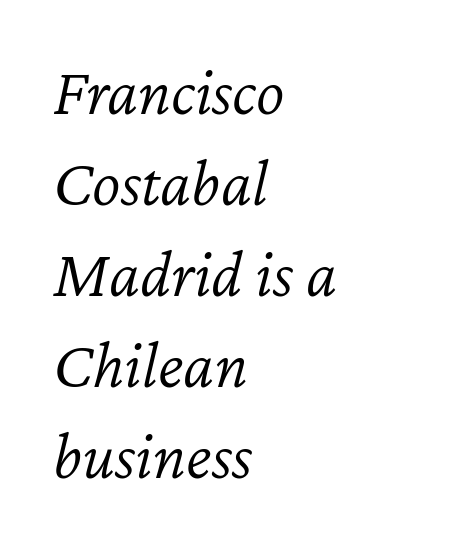
Bold? No — there's no thickening of the strokes. What's the leading like? Ordinary, nothing unusual. Notice how the passage keeps a crisp vertical edge on the left only. The foot of each line stays bare and open.
